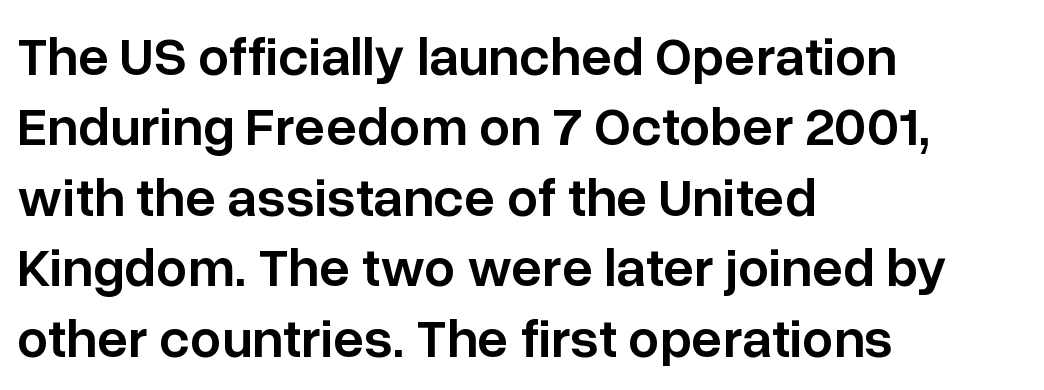
How heavy is the stroke? Medium-heavy — a semibold, shy of bold. Does the leading feel generous? No, just average. A typesetter would mark this as roman, not italic. The letters sit at their default tracking, neither squeezed nor spread. The letters advance in unequal steps, a hallmark of proportional type.
